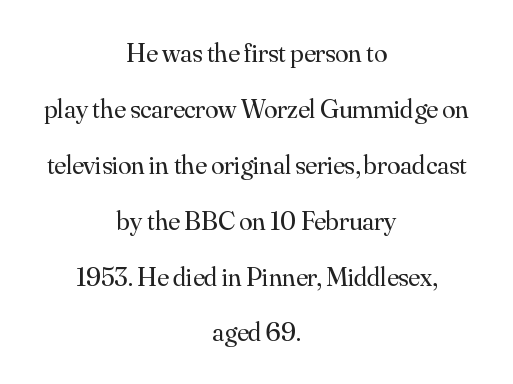
{"italic": "no", "bold": "no", "underline": "no", "align": "center", "line_spacing": "loose", "line_spacing_ratio": 2.07, "letter_spacing": "normal", "letter_spacing_em": 0.0, "glyph_px": 27}
